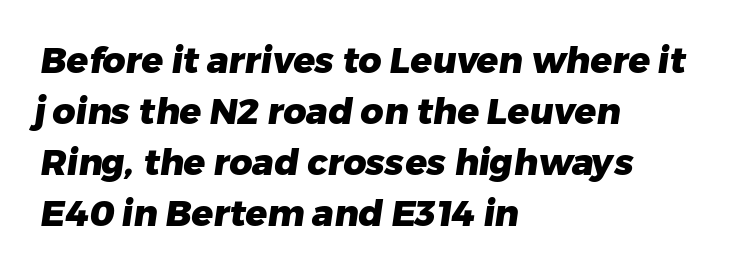
The image shows 36 px heavy sans-serif type; set left-aligned, normal line spacing (1.42x), normal letter spacing, not underlined; low stroke contrast and a medium x-height.
